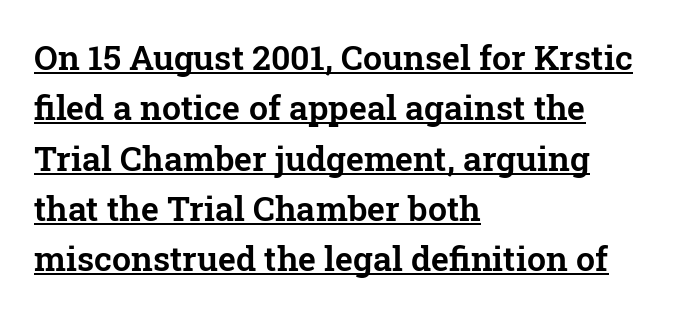
Character widths vary here, with narrow letters taking less room than wide ones. What stands out about the letter spacing? Nothing — it is the standard amount. Posture: vertical. This sample uses a serif face. The vertical gap from one line to the next is medium. The compositor pushed each line to the left boundary.
